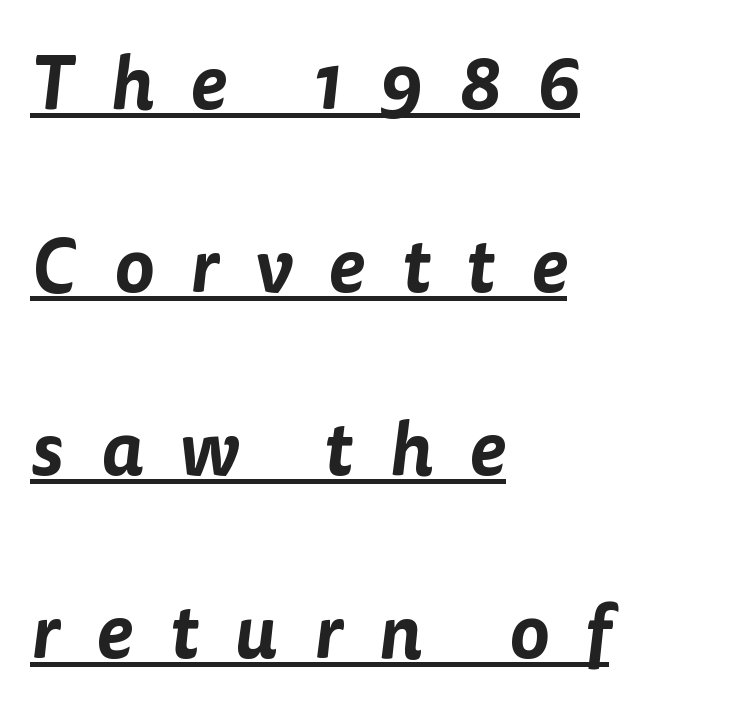
Q: Is the typeface a serif or a sans-serif typeface? A: Sans-serif.
Q: Is the text underlined? A: Yes.
Q: How is the paragraph aligned? A: Left-aligned.
Q: Is the spacing between letters normal or unusually wide? A: Unusually wide.
Q: Is the spacing between lines tight, normal or loose? A: Loose.
Q: Width (condensed, normal, or wide)? A: Normal.
Q: Stroke contrast? A: Low.
Q: x-height? A: Medium.
Q: Monospaced? A: No.
